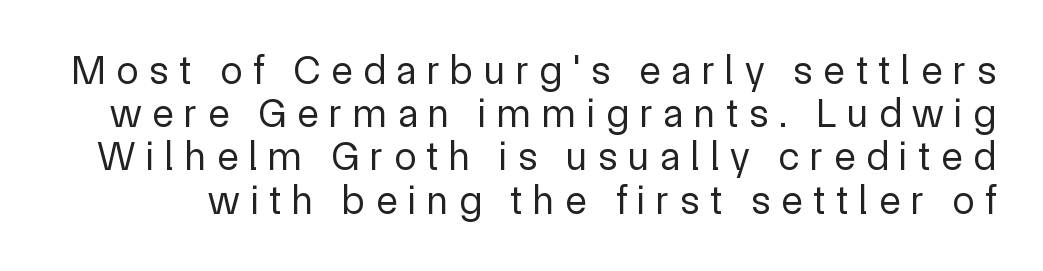
The image shows 40 px regular-weight sans-serif type, upright; set tight line spacing (1.08x), unusually wide letter spacing (+0.27 em), not underlined; a medium x-height.
